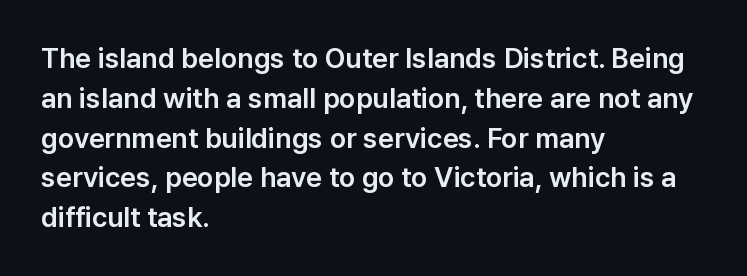
The image shows 28 px sans-serif type, upright; set left-aligned, normal line spacing (1.42x), normal letter spacing, not underlined; low stroke contrast and a medium x-height.
